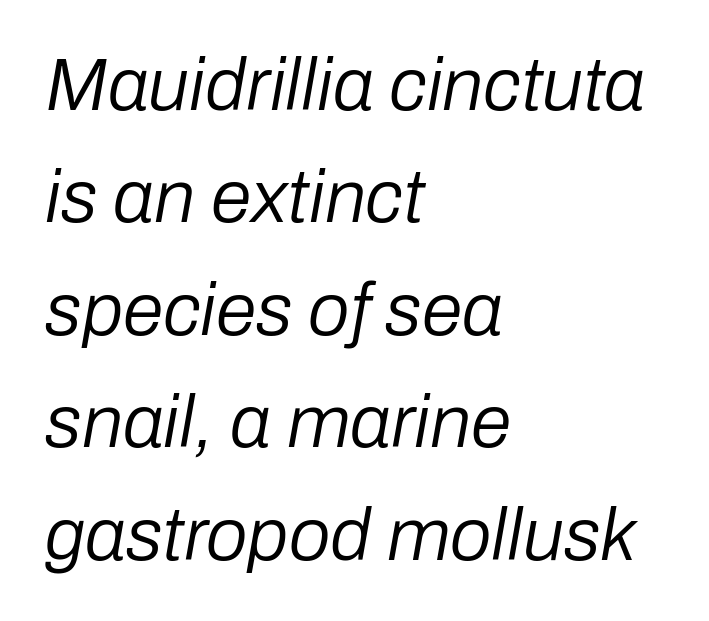
The image shows 74 px regular-weight type, italic (leaning right); set left-aligned, normal line spacing (1.52x), normal letter spacing, not underlined; low stroke contrast and a medium x-height.
